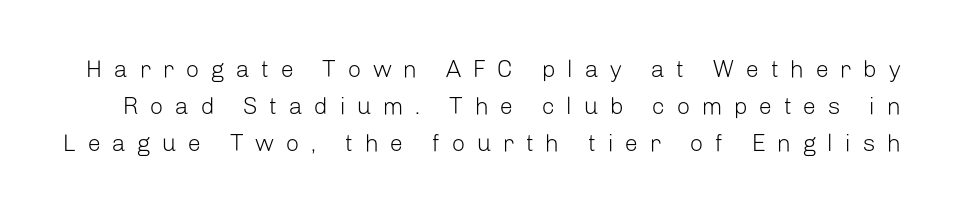
Descenders are the only things crossing below the line. Vertically, the passage feels balanced, rows spaced as you'd expect. The horizontal fit of the characters is loose and conspicuously gappy. Notice how the stems are strictly vertical — no italics here.
